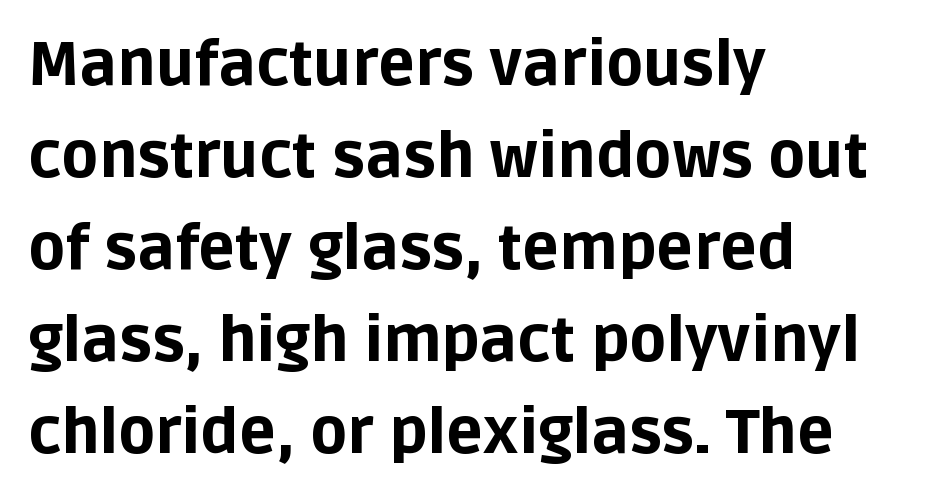
Glance below the letters and you will spot only blank space. Notice how thick the strokes are: this is what a full bold looks like. Unlike italic type, these characters show no tilt at all. Nobody touched the tracking dial on this one. Normally led — the rows are evenly, conventionally spaced. Which margin do the lines hug? The left one — the right edge is uneven.
